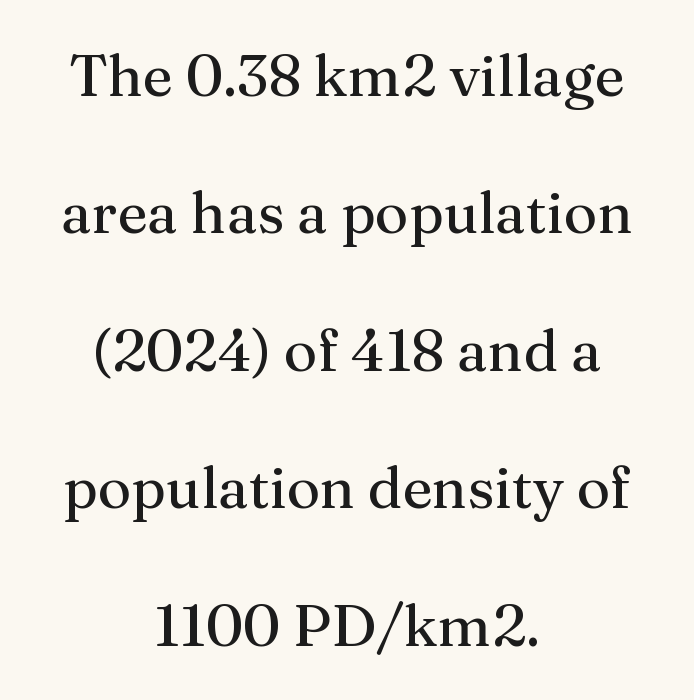
The image shows 58 px regular-weight serif type, upright; set centered, loose line spacing (2.37x), normal letter spacing, not underlined; medium stroke contrast and a medium x-height.
